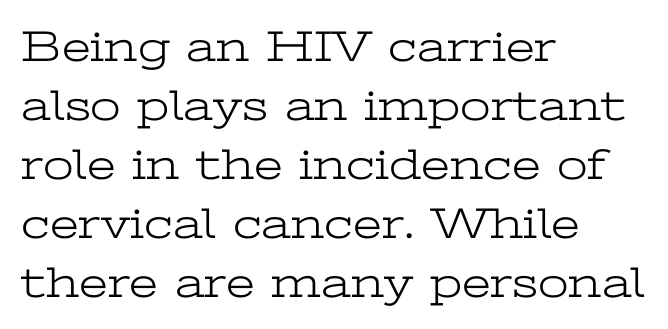
The image shows 44 px light, wide serif type, upright; set left-aligned, normal line spacing (1.34x), normal letter spacing, not underlined; low stroke contrast and a medium x-height.
